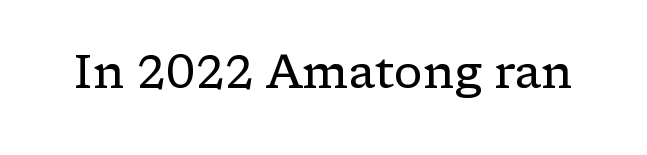
Q: Is the text bold? A: No.
Q: Is the text italic (slanted)? A: No, it is upright.
Q: Is the typeface a serif or a sans-serif typeface? A: Serif.
Q: Is the text underlined? A: No.
Q: Is the spacing between letters normal or unusually wide? A: Normal.
Q: Width (condensed, normal, or wide)? A: Wide.
Q: Stroke contrast? A: Low.
Q: x-height? A: Medium.
Q: Monospaced? A: No.
